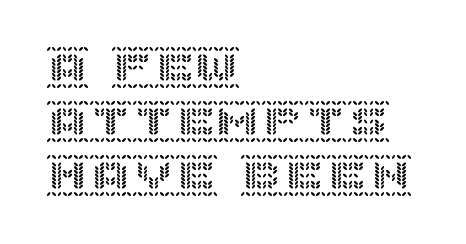
{"italic": "no", "width": "normal", "x_height": "large", "underline": "no", "align": "left", "line_spacing": "normal", "line_spacing_ratio": 1.26, "letter_spacing": "normal", "letter_spacing_em": 0.0, "glyph_px": 43}
